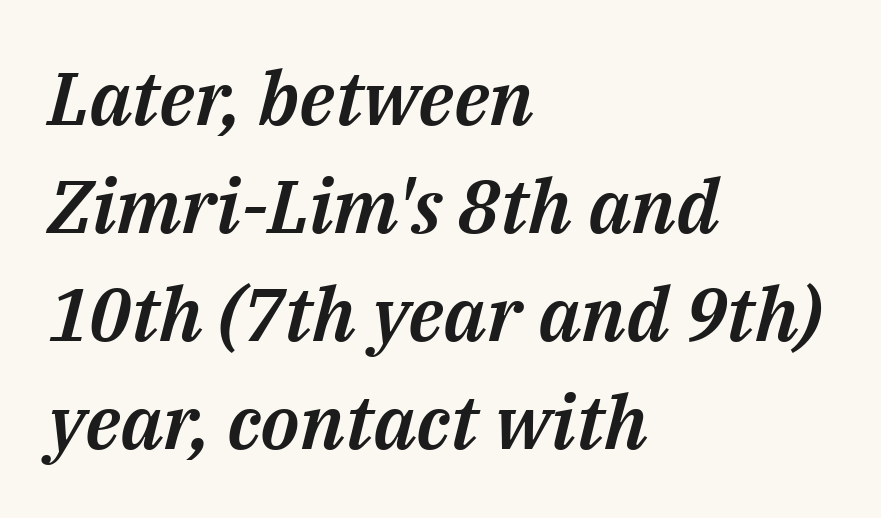
The image shows 75 px text type, italic (leaning right); set left-aligned, normal line spacing (1.44x), normal letter spacing, not underlined; medium stroke contrast and a medium x-height.
